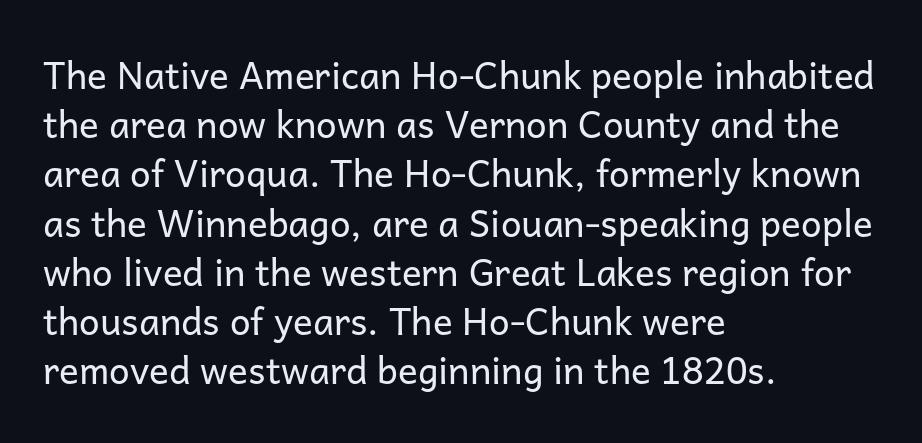
Q: Is the text bold? A: No.
Q: Is the text italic (slanted)? A: No, it is upright.
Q: Is the typeface a serif or a sans-serif typeface? A: Sans-serif.
Q: Is the text underlined? A: No.
Q: How is the paragraph aligned? A: Left-aligned.
Q: Is the spacing between letters normal or unusually wide? A: Normal.
Q: Is the spacing between lines tight, normal or loose? A: Normal.
Q: Width (condensed, normal, or wide)? A: Normal.
Q: Stroke contrast? A: Low.
Q: x-height? A: Medium.
Q: Monospaced? A: No.
